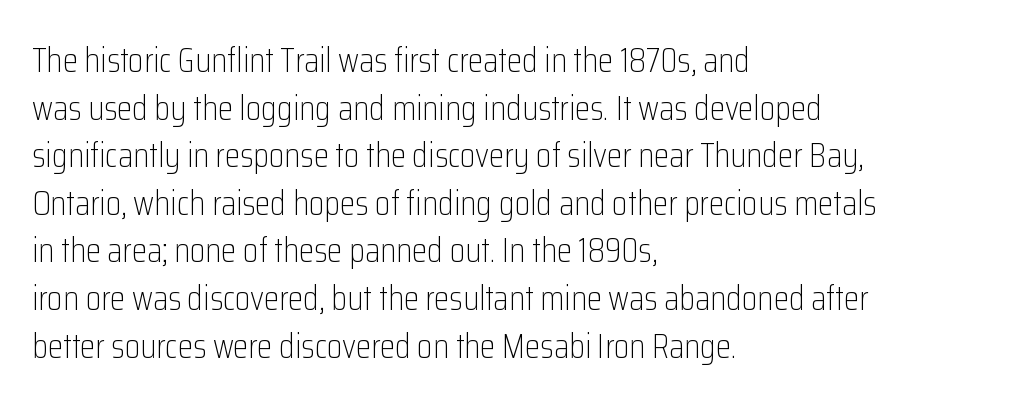
{"serif": "no", "italic": "no", "bold": "no", "weight": "light", "width": "condensed", "stroke_contrast": "low", "x_height": "medium", "monospaced": "no", "underline": "no", "align": "left", "line_spacing": "normal", "line_spacing_ratio": 1.36, "letter_spacing": "normal", "letter_spacing_em": 0.0, "glyph_px": 35}
